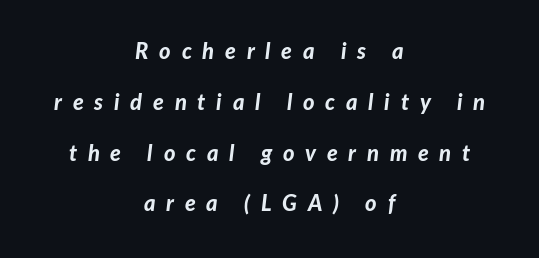
{"italic": "yes", "lean": "right", "slant_degrees": 7, "bold": "yes", "underline": "no", "align": "center", "line_spacing": "loose", "line_spacing_ratio": 2.31, "letter_spacing": "wide", "letter_spacing_em": 0.49, "glyph_px": 22}
